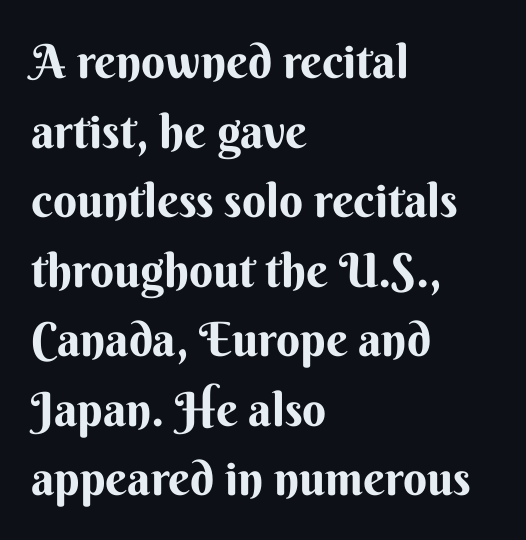
{"serif": "no", "italic": "no", "width": "normal", "stroke_contrast": "medium", "x_height": "small", "monospaced": "no", "underline": "no", "align": "left", "line_spacing": "normal", "line_spacing_ratio": 1.48, "letter_spacing": "normal", "letter_spacing_em": 0.0, "glyph_px": 47}
